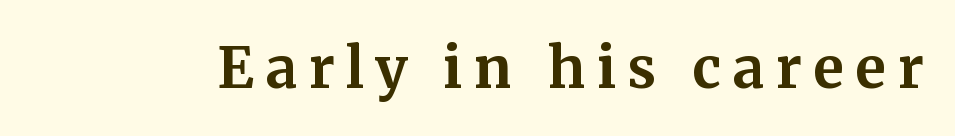
The gaps between neighbouring characters are conspicuously large. Stroke terminals: seriffed. Beneath every word, the page is bare. Note the varied advance widths — an 'i' is clearly narrower than an 'm'. Does the lettering tilt? It doesn't — this is upright.
